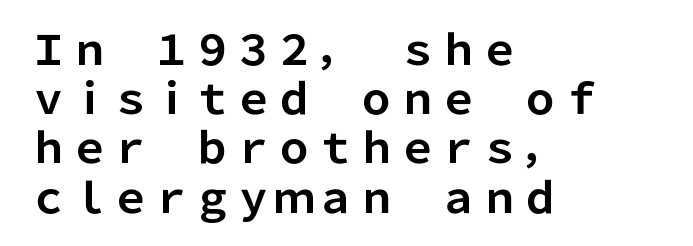
Q: Is the text bold? A: Yes.
Q: Is the text italic (slanted)? A: No, it is upright.
Q: Is the typeface a serif or a sans-serif typeface? A: Sans-serif.
Q: Is the text underlined? A: No.
Q: How is the paragraph aligned? A: Left-aligned.
Q: Is the spacing between letters normal or unusually wide? A: Normal.
Q: Width (condensed, normal, or wide)? A: Normal.
Q: Stroke contrast? A: Low.
Q: x-height? A: Medium.
Q: Monospaced? A: No.
